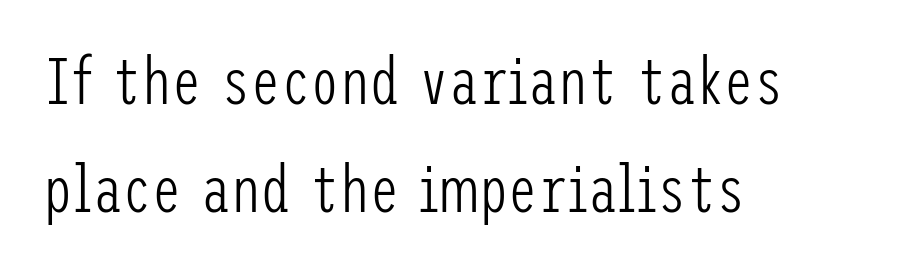
One glance says typical: line gaps are just what's usual. The passage shown is typeset with a sans-serif family. Casual observation: everything's shoved over to the left. A quiet, ordinary-to-light weight characterises the typeface. Words appear dense and cohesive because spacing is normal. Italic: no, the glyphs are upright roman.
